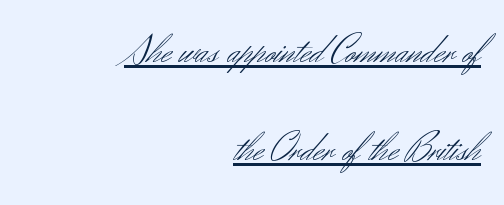
Q: Is the text bold? A: No.
Q: Is the text italic (slanted)? A: Yes.
Q: Is the typeface a serif or a sans-serif typeface? A: Sans-serif.
Q: Is the text underlined? A: Yes.
Q: How is the paragraph aligned? A: Right-aligned.
Q: Is the spacing between letters normal or unusually wide? A: Normal.
Q: Is the spacing between lines tight, normal or loose? A: Loose.
Q: Width (condensed, normal, or wide)? A: Normal.
Q: Stroke contrast? A: Medium.
Q: x-height? A: Small.
Q: Monospaced? A: No.
